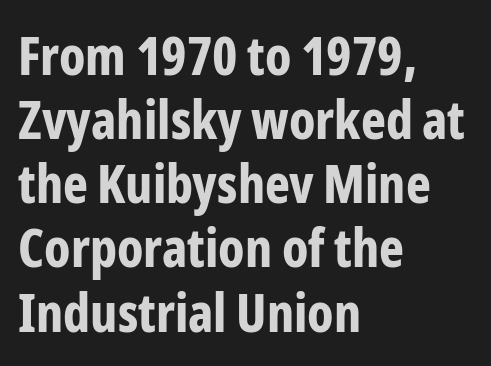
Q: Is the text bold? A: Yes.
Q: Is the text italic (slanted)? A: No, it is upright.
Q: Is the typeface a serif or a sans-serif typeface? A: Sans-serif.
Q: Is the text underlined? A: No.
Q: How is the paragraph aligned? A: Left-aligned.
Q: Is the spacing between letters normal or unusually wide? A: Normal.
Q: Width (condensed, normal, or wide)? A: Condensed.
Q: Stroke contrast? A: Low.
Q: x-height? A: Medium.
Q: Monospaced? A: No.
